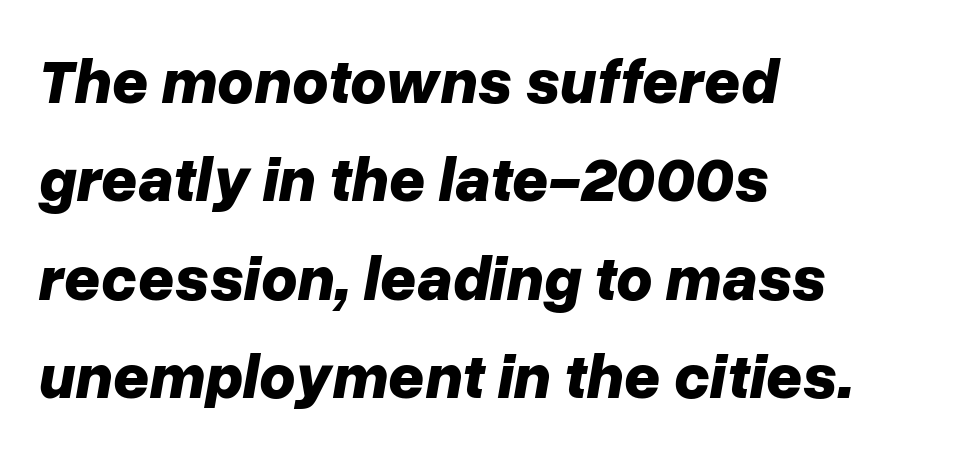
The image shows 63 px bold type, italic (leaning right); set left-aligned, normal line spacing (1.56x), normal letter spacing, not underlined; low stroke contrast and a medium x-height.
